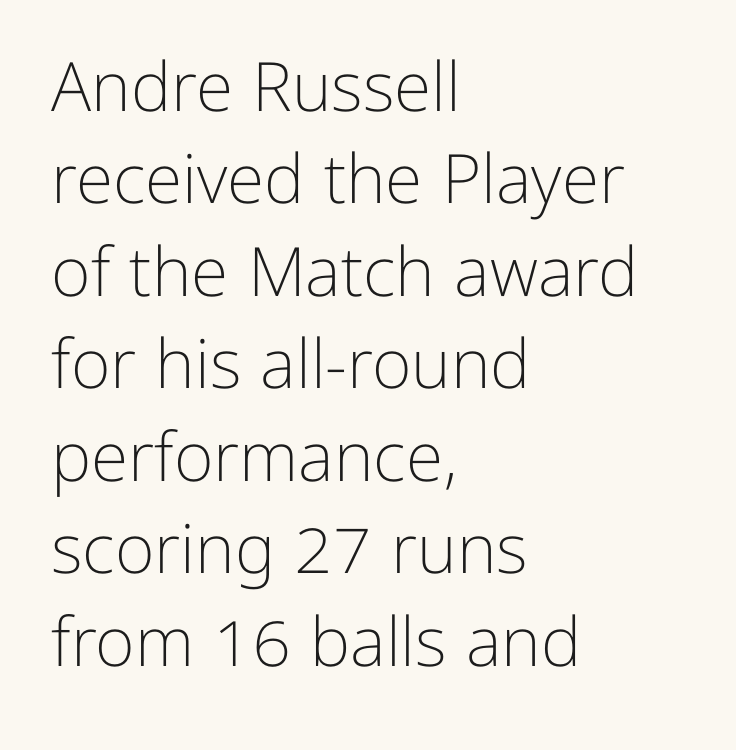
Inter-character spacing is left at the font's built-in metrics. Notice how descenders clear the ascenders below comfortably — that's standard leading. The font family rendered here belongs to the sans-serif group. Unlike italic type, these characters show no tilt at all.
